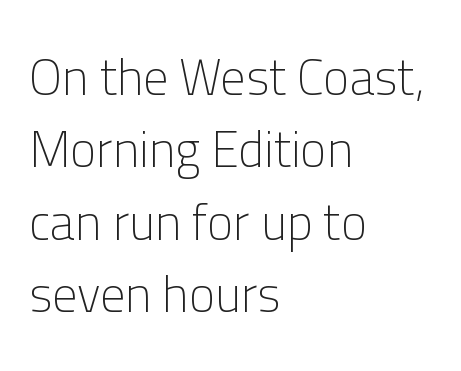
Q: Is the text bold? A: No.
Q: Is the text italic (slanted)? A: No, it is upright.
Q: Is the typeface a serif or a sans-serif typeface? A: Sans-serif.
Q: Is the text underlined? A: No.
Q: How is the paragraph aligned? A: Left-aligned.
Q: Is the spacing between letters normal or unusually wide? A: Normal.
Q: Is the spacing between lines tight, normal or loose? A: Normal.
Q: Width (condensed, normal, or wide)? A: Normal.
Q: Stroke contrast? A: Low.
Q: x-height? A: Medium.
Q: Monospaced? A: No.
